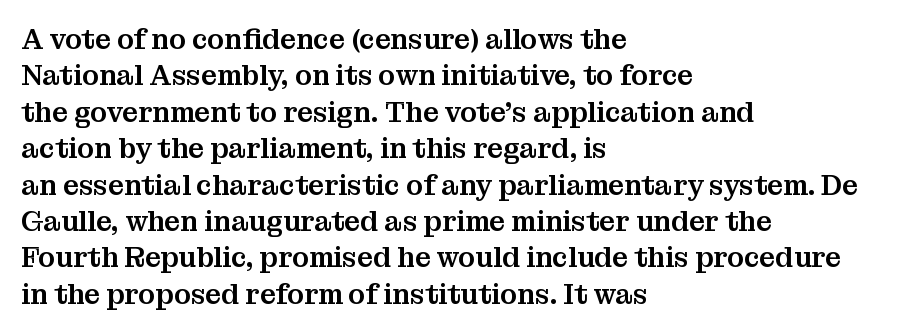
{"serif": "yes", "italic": "no", "width": "normal", "stroke_contrast": "medium", "x_height": "medium", "monospaced": "no", "underline": "no", "align": "left", "line_spacing": "normal", "line_spacing_ratio": 1.3, "letter_spacing": "normal", "letter_spacing_em": 0.0, "glyph_px": 28}
